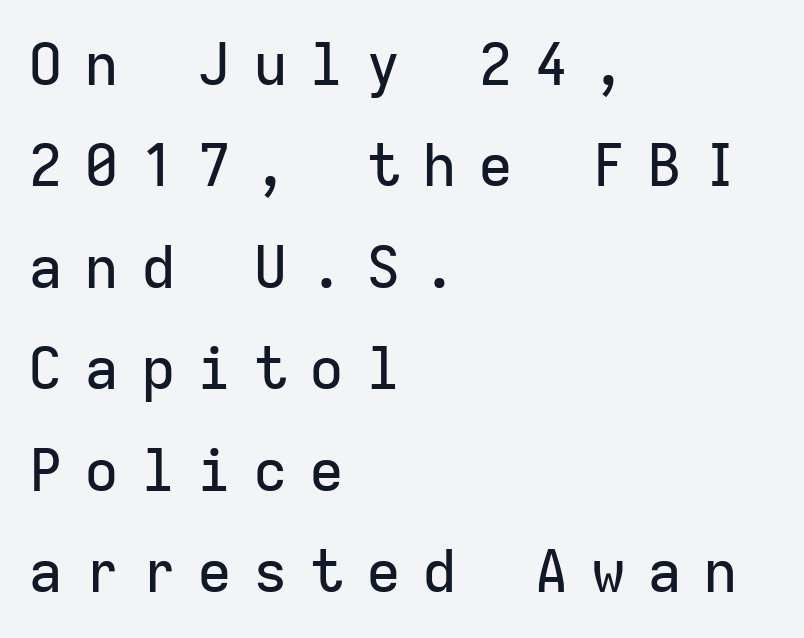
The image shows 58 px sans-serif type, upright, monospaced; set left-aligned, line spacing 1.75x, unusually wide letter spacing (+0.37 em), not underlined; low stroke contrast and a medium x-height.
